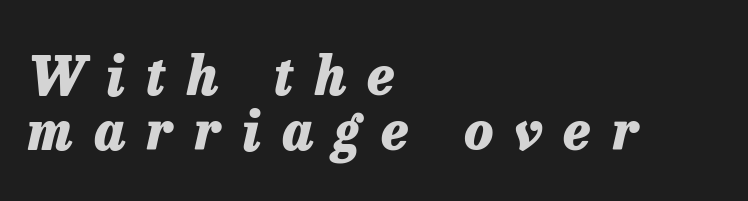
The image shows 53 px heavy type, italic (leaning right); set left-aligned, tight line spacing (1.03x), unusually wide letter spacing (+0.4 em), not underlined; low stroke contrast and a medium x-height.
